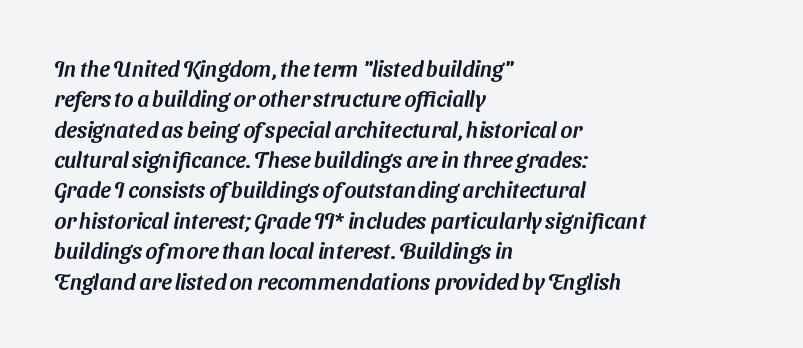
Q: Is the text underlined? A: No.
Q: How is the paragraph aligned? A: Left-aligned.
Q: Is the spacing between letters normal or unusually wide? A: Normal.
Q: Is the spacing between lines tight, normal or loose? A: Normal.
